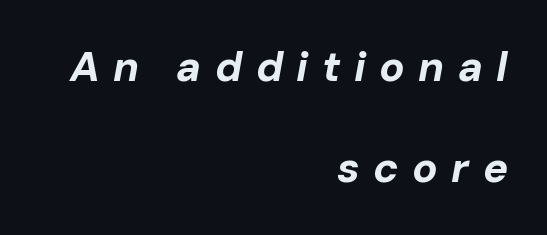
Q: Is the text bold? A: Yes.
Q: Is the text italic (slanted)? A: Yes, it leans right by about 10 degrees.
Q: Is the text underlined? A: No.
Q: How is the paragraph aligned? A: Right-aligned.
Q: Is the spacing between letters normal or unusually wide? A: Unusually wide.
Q: Is the spacing between lines tight, normal or loose? A: Loose.
Q: Width (condensed, normal, or wide)? A: Normal.
Q: Stroke contrast? A: Low.
Q: x-height? A: Medium.
Q: Monospaced? A: No.
